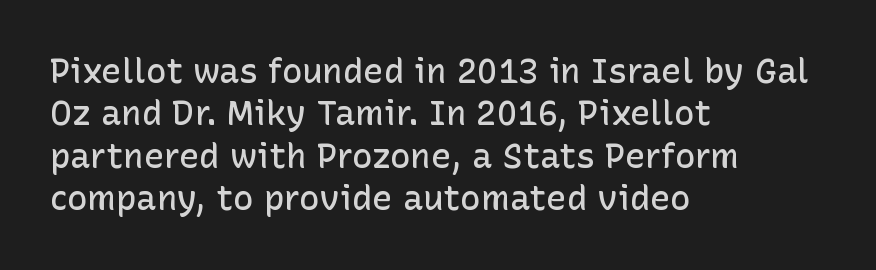
{"serif": "no", "italic": "no", "bold": "semi", "weight": "semibold", "width": "normal", "stroke_contrast": "low", "x_height": "medium", "monospaced": "no", "underline": "no", "align": "left", "line_spacing": "normal", "line_spacing_ratio": 1.25, "letter_spacing": "normal", "letter_spacing_em": 0.0, "glyph_px": 34}
